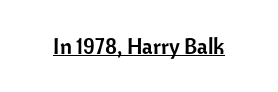
{"italic": "no", "underline": "yes", "letter_spacing": "normal", "letter_spacing_em": 0.0, "glyph_px": 22}
